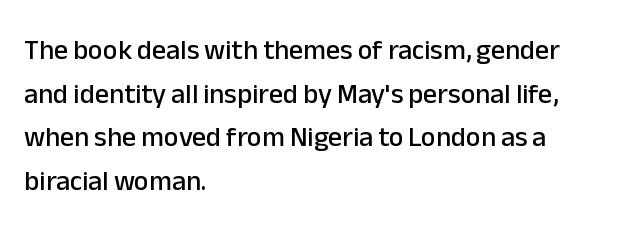
Unmarked baselines from the first word to the last. Honestly, the row spacing looks completely unremarkable. Notice how the passage keeps a crisp vertical edge on the left only. The horizontal fit of the characters is conventional and even. No italicization has been applied; the sample stays upright.
